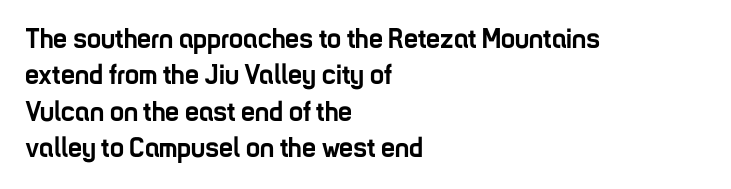
Look at the bottom of the vertical strokes: they stop flat, with no serifs. Letter spacing: default. This is roman type, the default non-slanted kind. This is heavy type, rendered in bold. Leading: standard.
